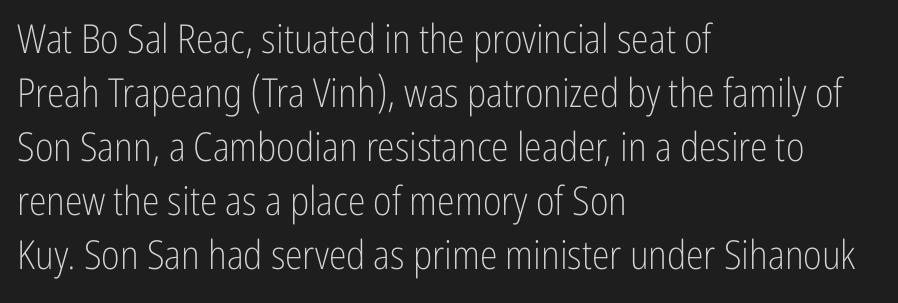
Compared with a centered layout, this one pins lines to the left instead. No italicization has been applied; the sample stays upright. The type is set solid horizontally, with unmodified tracking. Looks like regular typesetting: each glyph gets only the width it needs. The passage shown is not bold in any degree. The font family rendered here belongs to the sans-serif group.
